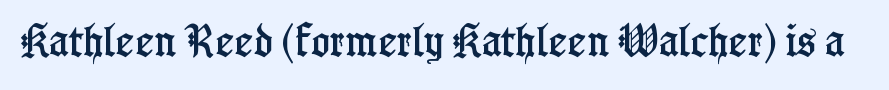
{"serif": "yes", "italic": "no", "width": "condensed", "stroke_contrast": "low", "x_height": "medium", "monospaced": "no", "underline": "no", "letter_spacing": "normal", "letter_spacing_em": 0.0, "glyph_px": 35}
